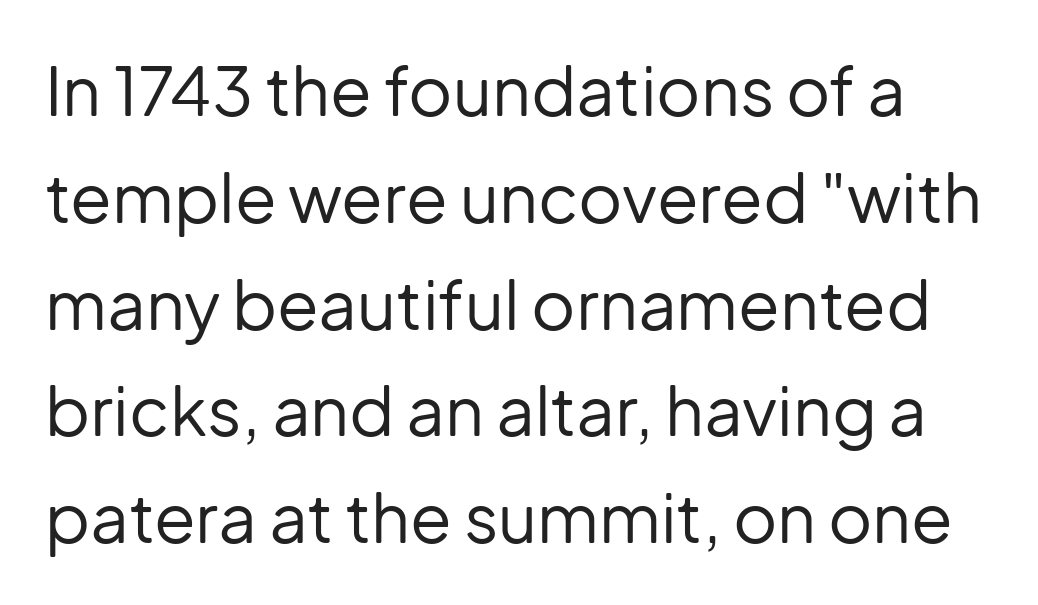
Q: Is the text bold? A: No.
Q: Is the text italic (slanted)? A: No, it is upright.
Q: Is the typeface a serif or a sans-serif typeface? A: Sans-serif.
Q: Is the text underlined? A: No.
Q: Is the spacing between letters normal or unusually wide? A: Normal.
Q: Is the spacing between lines tight, normal or loose? A: Normal.
Q: Width (condensed, normal, or wide)? A: Normal.
Q: Stroke contrast? A: Low.
Q: x-height? A: Medium.
Q: Monospaced? A: No.
